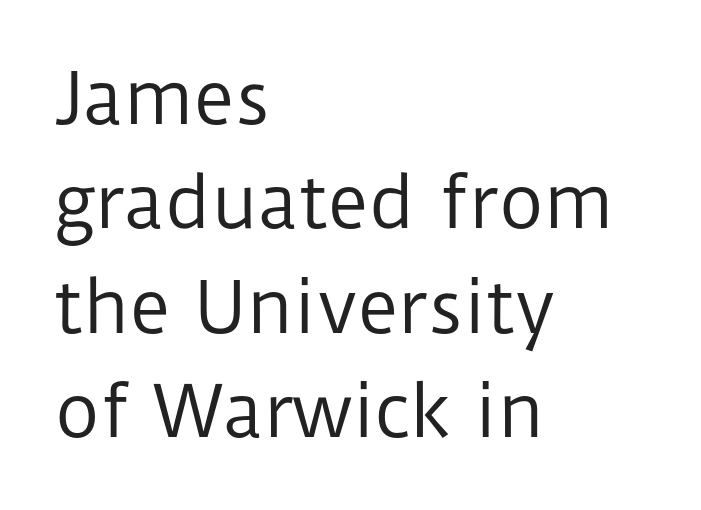
The image shows 70 px regular-weight sans-serif type, upright; set left-aligned, normal line spacing (1.49x), normal letter spacing, not underlined; low stroke contrast and a medium x-height.
